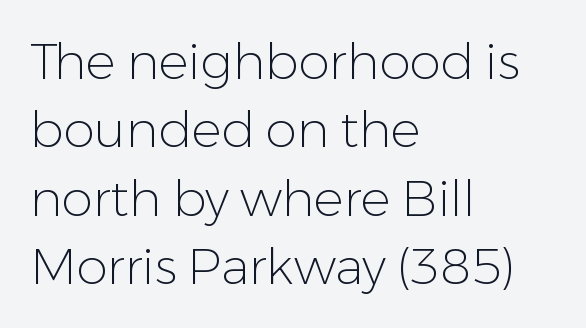
Q: Is the text bold? A: No.
Q: Is the text italic (slanted)? A: No, it is upright.
Q: Is the typeface a serif or a sans-serif typeface? A: Sans-serif.
Q: Is the text underlined? A: No.
Q: How is the paragraph aligned? A: Left-aligned.
Q: Is the spacing between letters normal or unusually wide? A: Normal.
Q: Is the spacing between lines tight, normal or loose? A: Normal.
Q: Width (condensed, normal, or wide)? A: Normal.
Q: Stroke contrast? A: Low.
Q: x-height? A: Medium.
Q: Monospaced? A: No.
